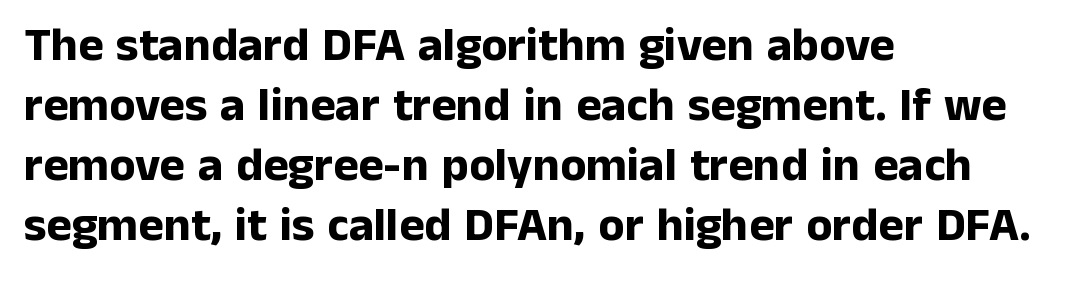
Q: Is the text bold? A: Yes.
Q: Is the text italic (slanted)? A: No, it is upright.
Q: Is the typeface a serif or a sans-serif typeface? A: Sans-serif.
Q: Is the text underlined? A: No.
Q: How is the paragraph aligned? A: Left-aligned.
Q: Is the spacing between letters normal or unusually wide? A: Normal.
Q: Is the spacing between lines tight, normal or loose? A: Normal.
Q: Width (condensed, normal, or wide)? A: Normal.
Q: Stroke contrast? A: Low.
Q: x-height? A: Medium.
Q: Monospaced? A: No.
